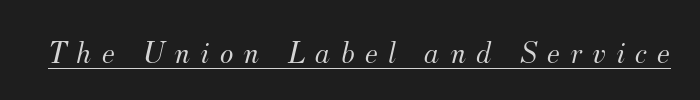
Students, observe the line beneath the letters — that is underlining. Is this a fixed-width face? No — the glyphs have proportional, varying widths. The glyphs look as if they've been sheared to an angle. In terms of letterform style, serifs are clearly present.
